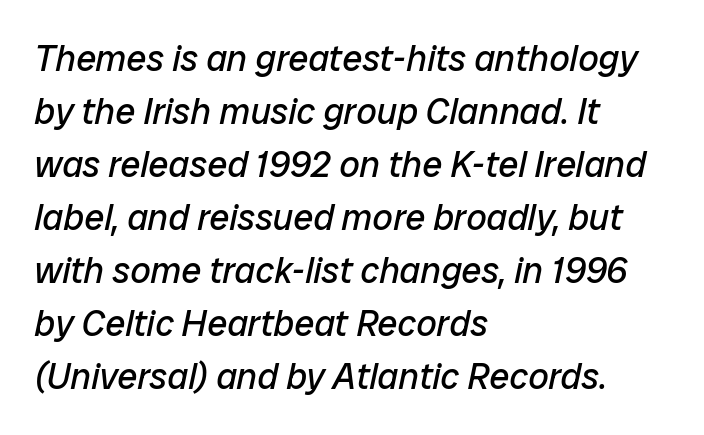
Think of a printed novel: that variable character pitch is what you see here. Unmarked baselines from the first word to the last. Spacing between characters is what you'd get straight out of the box. The typography opts for an oblique posture over an upright one.
